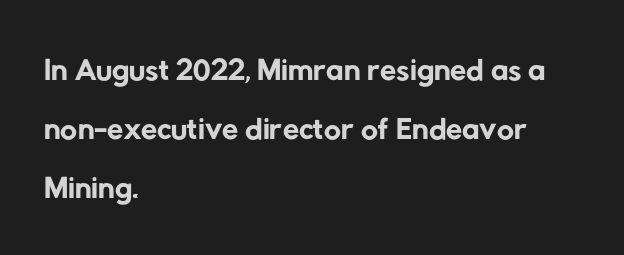
The image shows 47 px regular-weight sans-serif type; set left-aligned, normal line spacing (1.26x), normal letter spacing, not underlined; low stroke contrast and a medium x-height.
